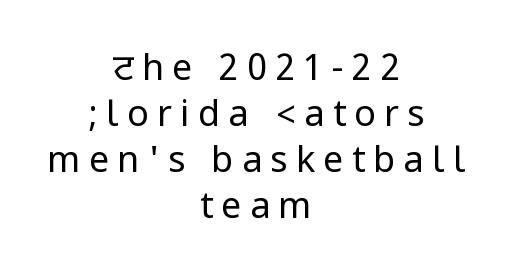
{"serif": "no", "italic": "no", "bold": "no", "weight": "regular", "width": "condensed", "stroke_contrast": "low", "underline": "no", "align": "center", "line_spacing": "normal", "line_spacing_ratio": 1.28, "letter_spacing": "wide", "letter_spacing_em": 0.23, "glyph_px": 36}
